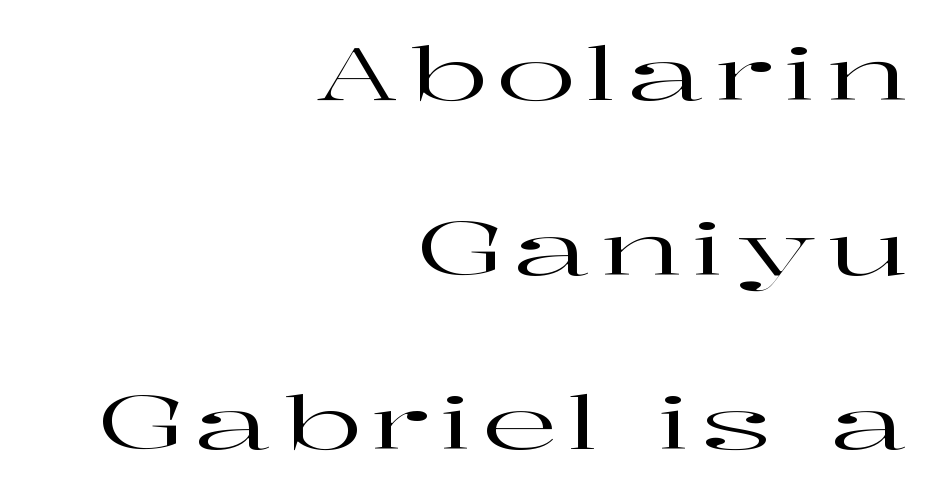
The image shows 74 px wide serif type, upright; set right-aligned, loose line spacing (2.36x), not underlined; high stroke contrast and a medium x-height.
